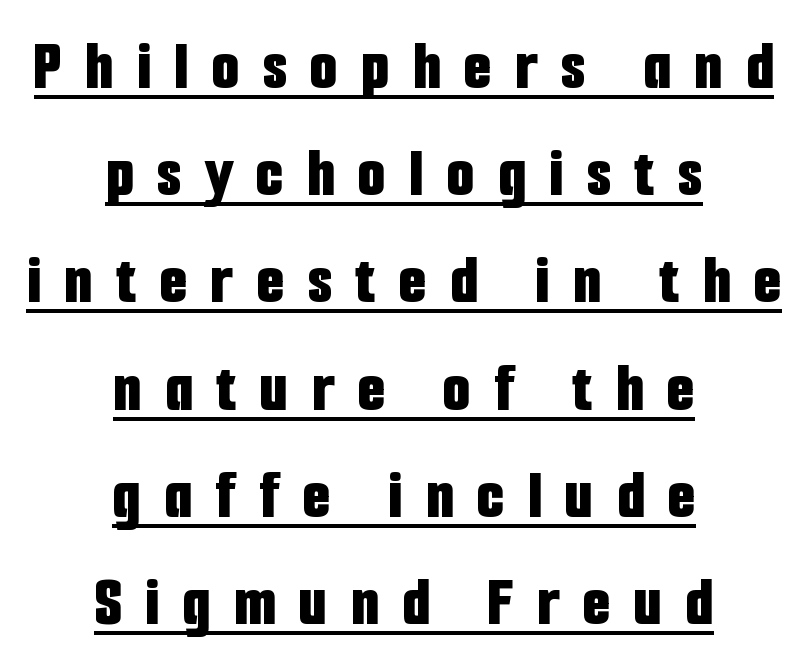
{"serif": "no", "italic": "no", "bold": "yes", "weight": "bold", "width": "condensed", "stroke_contrast": "low", "x_height": "medium", "monospaced": "no", "underline": "yes", "align": "center", "line_spacing": "normal", "line_spacing_ratio": 1.51, "letter_spacing": "wide", "letter_spacing_em": 0.33, "glyph_px": 71}
